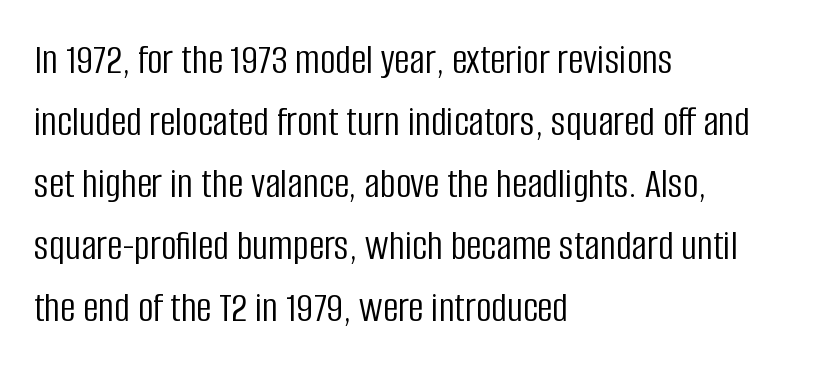
The image shows 43 px light, condensed sans-serif type, upright; set left-aligned, normal line spacing (1.44x), normal letter spacing, not underlined; low stroke contrast and a large x-height.
